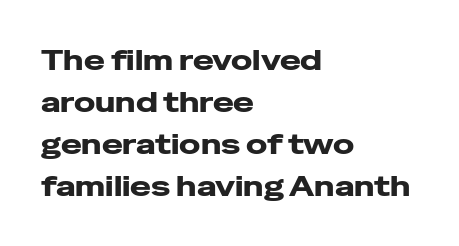
The passage shown is typed in a proportional face where columns would drift. Short and long lines alike share a common starting point at left. Set as a true bold cut, around the 700 mark. The rows are spaced the way most documents space them.
